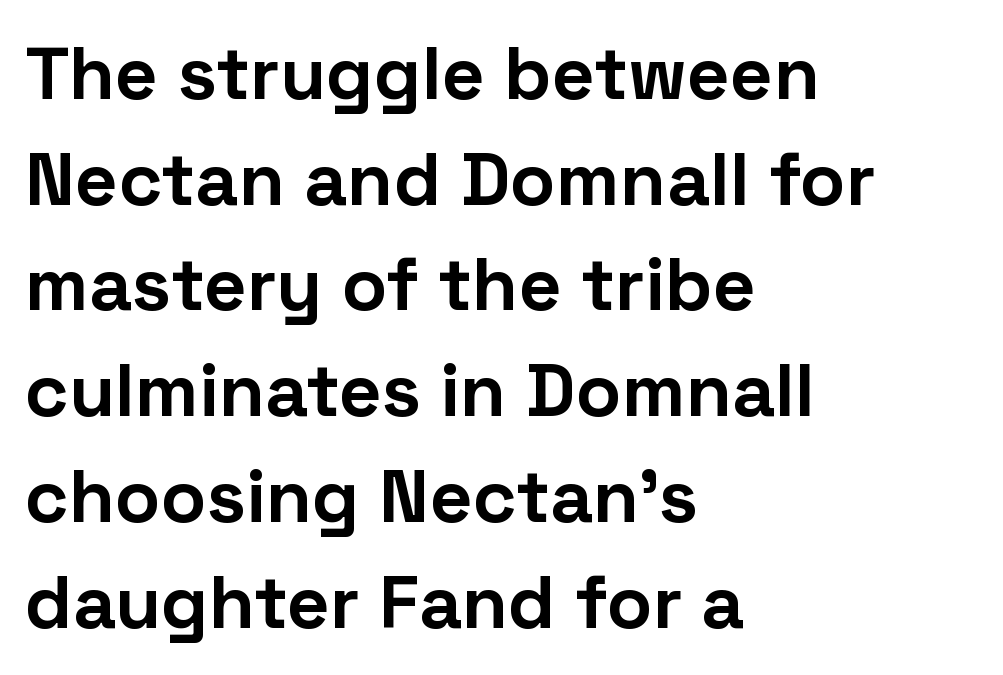
{"serif": "no", "italic": "no", "bold": "yes", "weight": "bold", "width": "normal", "stroke_contrast": "low", "x_height": "medium", "monospaced": "no", "underline": "no", "align": "left", "line_spacing": "normal", "line_spacing_ratio": 1.41, "letter_spacing": "normal", "letter_spacing_em": 0.0, "glyph_px": 75}
